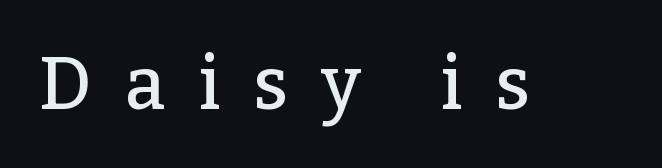
The image shows 74 px serif type, upright; set unusually wide letter spacing (+0.44 em), not underlined; low stroke contrast and a medium x-height.
